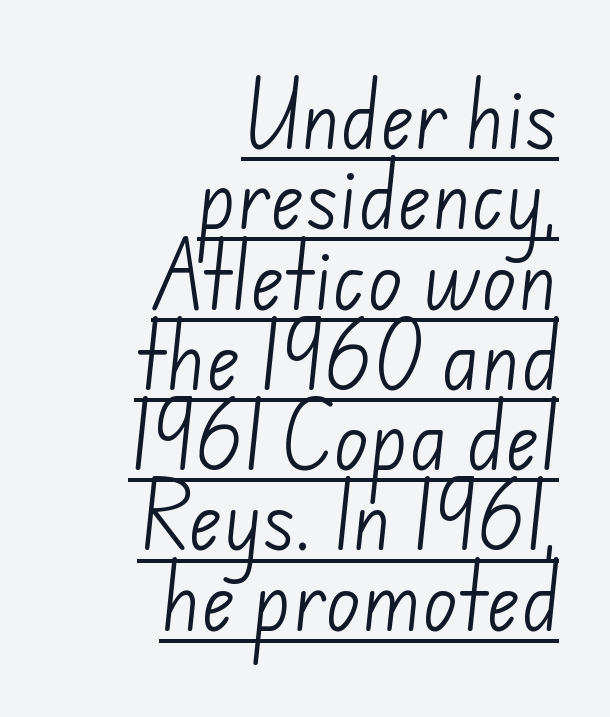
{"serif": "no", "bold": "no", "weight": "light", "width": "normal", "stroke_contrast": "low", "x_height": "small", "monospaced": "no", "underline": "yes", "align": "right", "line_spacing": "tight", "line_spacing_ratio": 1.1, "letter_spacing": "normal", "letter_spacing_em": 0.0, "glyph_px": 73}
